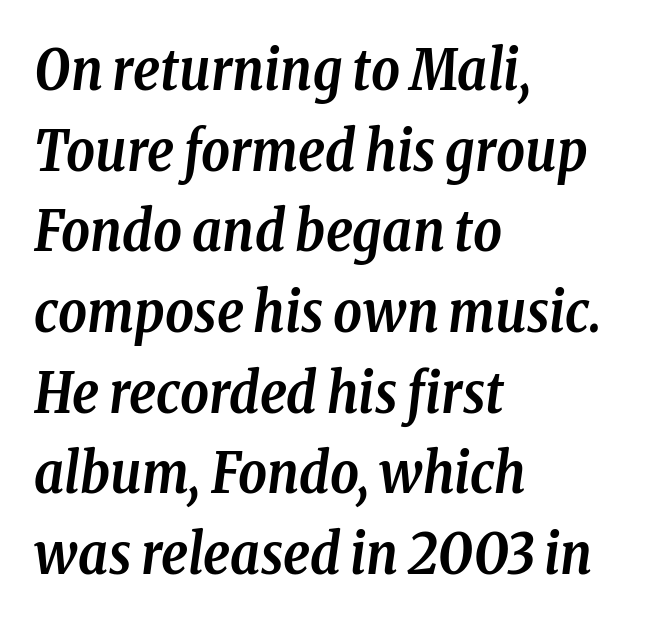
Q: Is the text bold? A: Yes.
Q: Is the text italic (slanted)? A: Yes, it leans right by about 8 degrees.
Q: Is the typeface a serif or a sans-serif typeface? A: Serif.
Q: Is the text underlined? A: No.
Q: How is the paragraph aligned? A: Left-aligned.
Q: Is the spacing between letters normal or unusually wide? A: Normal.
Q: Is the spacing between lines tight, normal or loose? A: Normal.
Q: Width (condensed, normal, or wide)? A: Condensed.
Q: Stroke contrast? A: Low.
Q: x-height? A: Medium.
Q: Monospaced? A: No.
